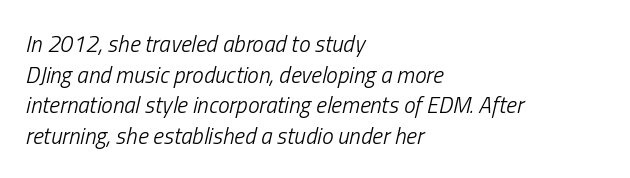
Q: Is the text bold? A: No.
Q: Is the text italic (slanted)? A: Yes, it leans right by about 13 degrees.
Q: Is the text underlined? A: No.
Q: How is the paragraph aligned? A: Left-aligned.
Q: Is the spacing between letters normal or unusually wide? A: Normal.
Q: Is the spacing between lines tight, normal or loose? A: Normal.
